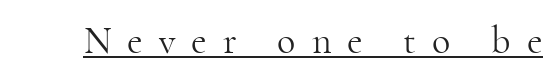
Each letter keeps its own natural width here, so spacing adapts to shape. Compared with undecorated copy, this sample adds a rule below the words. Observe the serifs anchoring each vertical stroke in this sample. The letters stand straight up with perfectly vertical stems. The horizontal fit of the characters is loose and conspicuously gappy. The font is comparable to plain body text, perhaps lighter.
